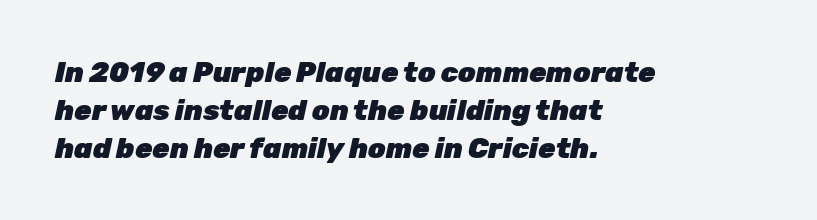
The image shows 28 px heavy type, italic (leaning right); set left-aligned, normal line spacing (1.35x), normal letter spacing, not underlined; low stroke contrast and a medium x-height.
